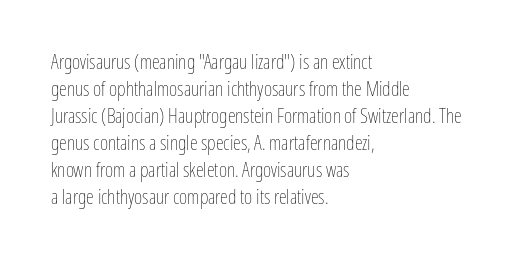
The image shows 20 px text type, upright; set left-aligned, normal line spacing (1.35x), normal letter spacing, not underlined.
